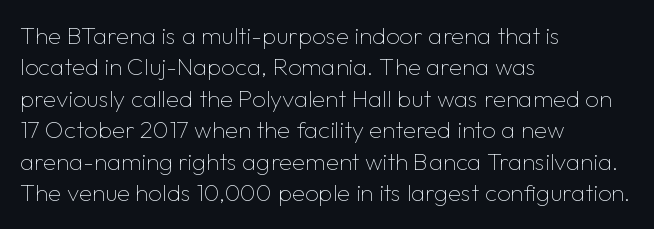
{"italic": "no", "bold": "no", "underline": "no", "align": "left", "line_spacing": "normal", "line_spacing_ratio": 1.31, "letter_spacing": "normal", "letter_spacing_em": 0.0, "glyph_px": 24}
